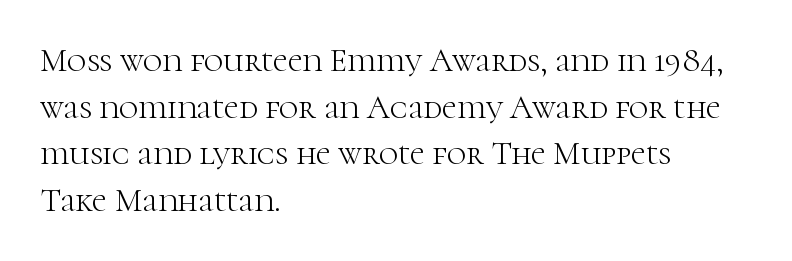
{"serif": "yes", "italic": "no", "bold": "no", "weight": "light", "width": "normal", "stroke_contrast": "high", "x_height": "medium", "monospaced": "no", "underline": "no", "align": "left", "line_spacing": "normal", "line_spacing_ratio": 1.41, "letter_spacing": "normal", "letter_spacing_em": 0.0, "glyph_px": 33}
